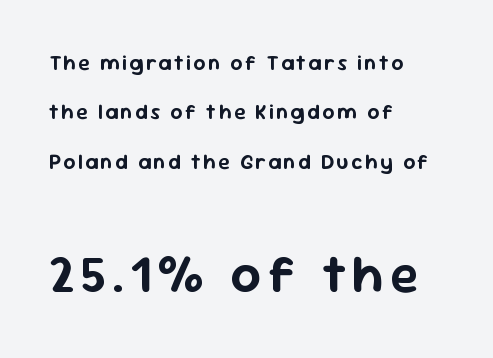
Q: Is the text italic (slanted)? A: No, it is upright.
Q: Is the typeface a serif or a sans-serif typeface? A: Sans-serif.
Q: Is the text underlined? A: No.
Q: How is the paragraph aligned? A: Left-aligned.
Q: Is the spacing between lines tight, normal or loose? A: Loose.
Q: Which block of text is set in a larger size, the first (top) or the second (bottom)? A: The second (bottom) one.
Q: Width (condensed, normal, or wide)? A: Normal.
Q: Stroke contrast? A: Low.
Q: x-height? A: Medium.
Q: Monospaced? A: No.
